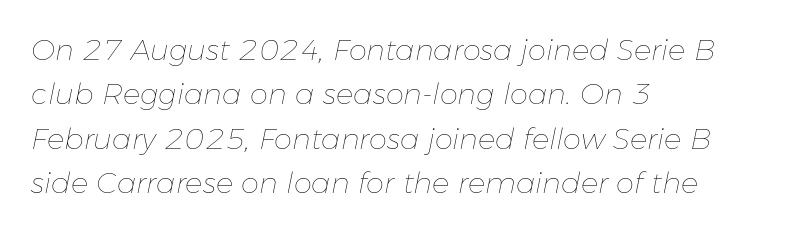
{"italic": "yes", "lean": "right", "slant_degrees": 11, "bold": "no", "weight": "thin", "width": "normal", "stroke_contrast": "low", "x_height": "medium", "monospaced": "no", "underline": "no", "align": "left", "line_spacing": "normal", "line_spacing_ratio": 1.53, "letter_spacing": "normal", "letter_spacing_em": 0.0, "glyph_px": 29}
